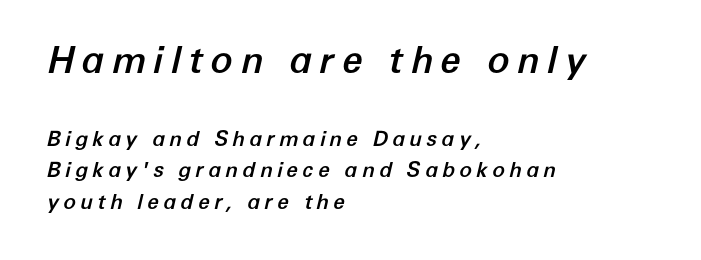
The image shows 37 px text type, italic (leaning right); set left-aligned, normal line spacing (1.48x), unusually wide letter spacing (+0.2 em), not underlined; the first (top) block is 1.76x larger; low stroke contrast and a medium x-height.
